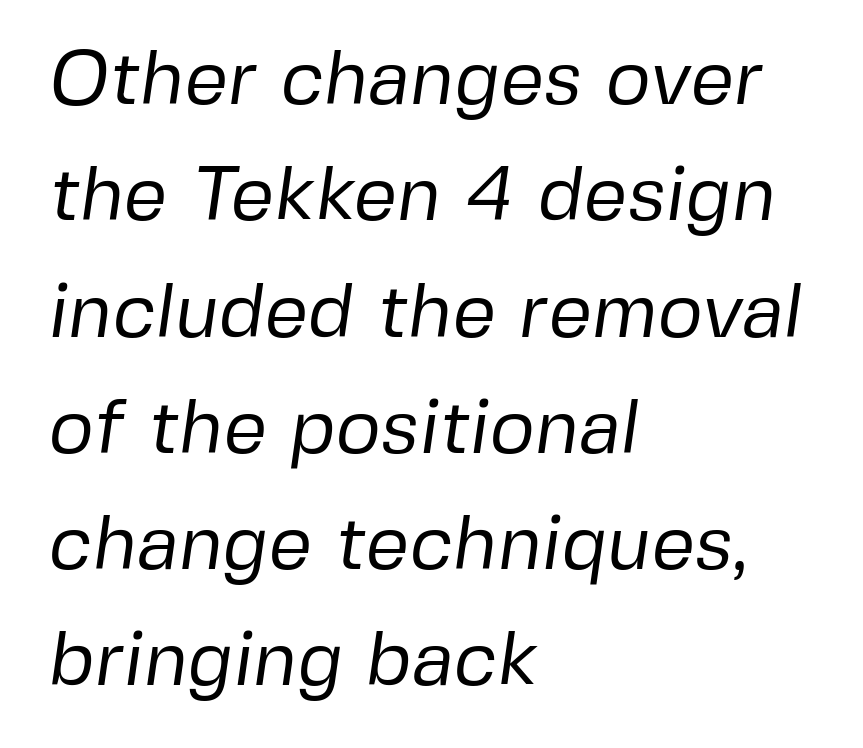
The image shows 77 px regular-weight sans-serif type; set left-aligned, normal line spacing (1.51x), normal letter spacing, not underlined; low stroke contrast and a medium x-height.
